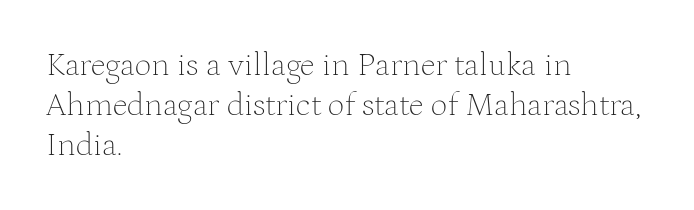
{"serif": "yes", "italic": "no", "bold": "no", "weight": "thin", "width": "normal", "stroke_contrast": "medium", "x_height": "medium", "monospaced": "no", "underline": "no", "align": "left", "line_spacing_ratio": 1.21, "letter_spacing": "normal", "letter_spacing_em": 0.0, "glyph_px": 33}
